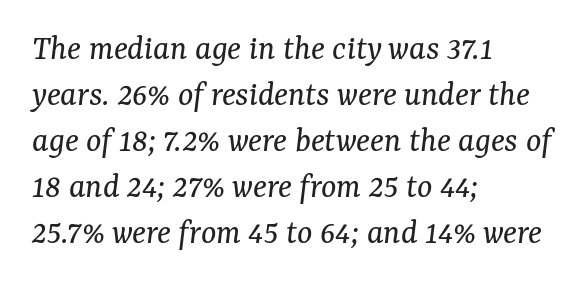
The image shows 36 px regular-weight serif type, italic (leaning right); set left-aligned, normal line spacing (1.28x), normal letter spacing, not underlined; medium stroke contrast and a medium x-height.
